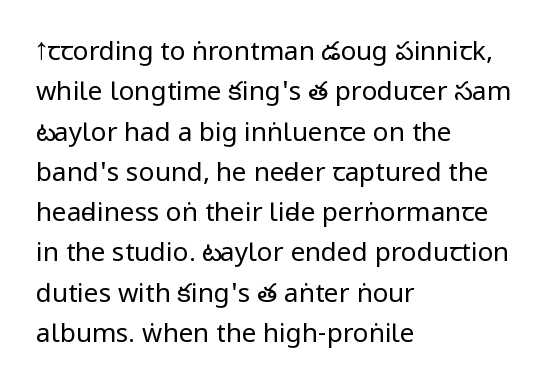
Check the space under the baseline: it is left empty. The type sits square on the baseline with zero lean. Line spacing here is normal. Casual observation: everything's shoved over to the left. Honestly, the letter spacing is just normal — you wouldn't notice it.
